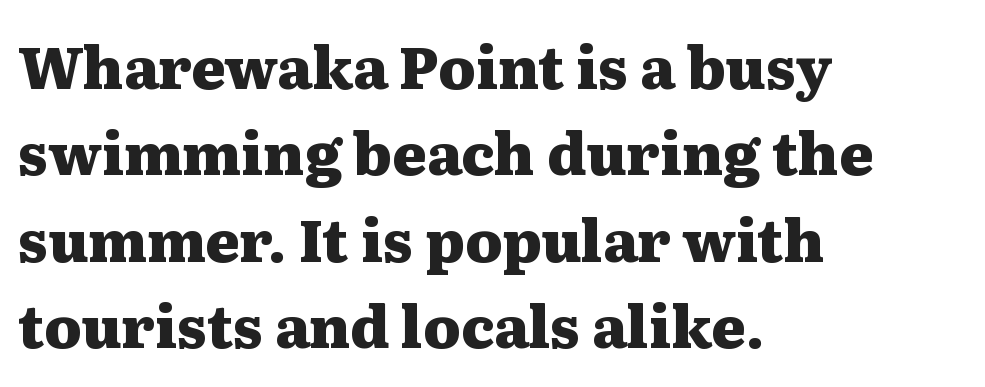
The image shows 58 px heavy, wide serif type, upright; set left-aligned, normal line spacing (1.49x), normal letter spacing, not underlined; medium stroke contrast and a medium x-height.
